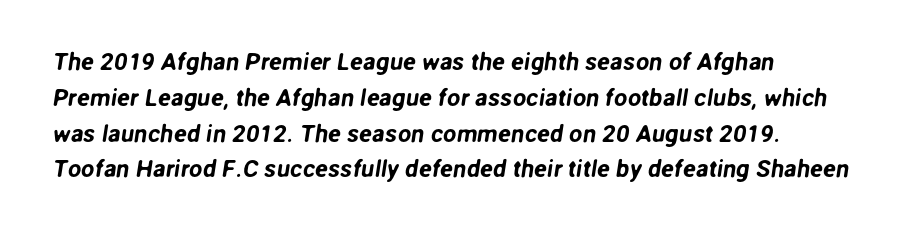
{"underline": "no", "line_spacing": "normal", "line_spacing_ratio": 1.49, "letter_spacing": "normal", "letter_spacing_em": 0.0, "glyph_px": 24}
